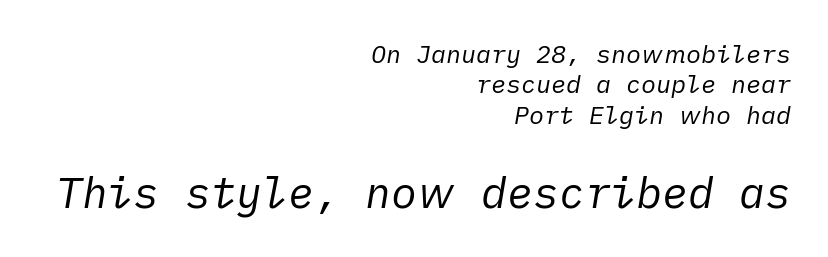
The image shows 43 px regular-weight type, italic (leaning right); set right-aligned, line spacing 1.22x, normal letter spacing, not underlined; the second (bottom) block is 1.72x larger; low stroke contrast and a medium x-height.
